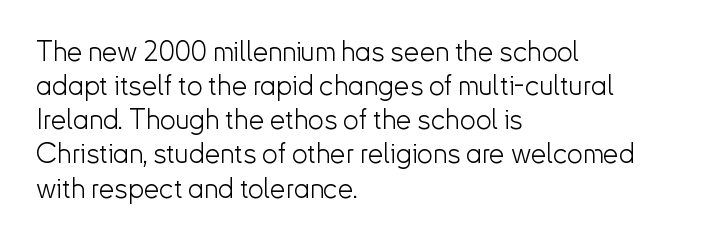
Q: Is the text bold? A: No.
Q: Is the text italic (slanted)? A: No, it is upright.
Q: Is the typeface a serif or a sans-serif typeface? A: Sans-serif.
Q: Is the text underlined? A: No.
Q: How is the paragraph aligned? A: Left-aligned.
Q: Is the spacing between letters normal or unusually wide? A: Normal.
Q: Width (condensed, normal, or wide)? A: Normal.
Q: Stroke contrast? A: Low.
Q: x-height? A: Small.
Q: Monospaced? A: No.
